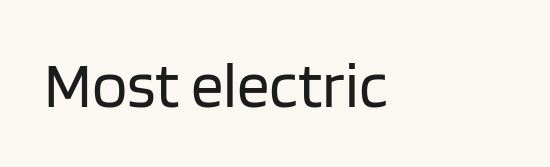
The gap between lines stays unmarked. Letter spacing: default. These lines were composed using upright roman letters. Here the designer chose a conventional face with non-uniform glyph widths. Casual observation: everything's shoved over to the left. Does the type have serifs? No, each stem ends abruptly.
